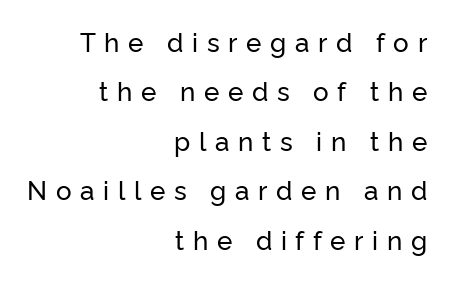
The letters stand straight up with perfectly vertical stems. Casual observation: everything's shoved over to the right. Here the glyphs are tracked loosely, breaking word shapes into spaced letters. Horizontal bands of white between lines are thick stripes. Decoration check: the copy has no underline.
